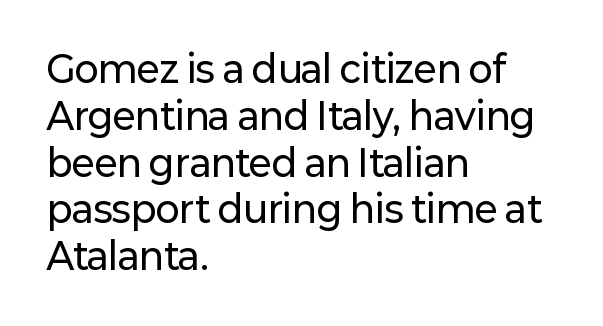
{"serif": "no", "italic": "no", "width": "normal", "stroke_contrast": "low", "x_height": "medium", "monospaced": "no", "underline": "no", "align": "left", "line_spacing": "normal", "line_spacing_ratio": 1.3, "letter_spacing": "normal", "letter_spacing_em": 0.0, "glyph_px": 36}
